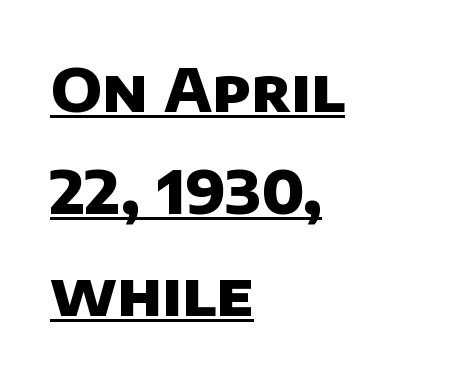
The image shows 60 px heavy sans-serif type; set left-aligned, normal line spacing (1.7x), normal letter spacing, underlined; low stroke contrast and a large x-height.
